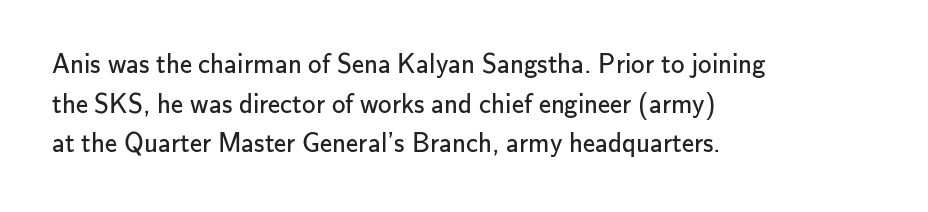
Q: Is the text bold? A: No.
Q: Is the text italic (slanted)? A: No, it is upright.
Q: Is the text underlined? A: No.
Q: How is the paragraph aligned? A: Left-aligned.
Q: Is the spacing between letters normal or unusually wide? A: Normal.
Q: Is the spacing between lines tight, normal or loose? A: Normal.
